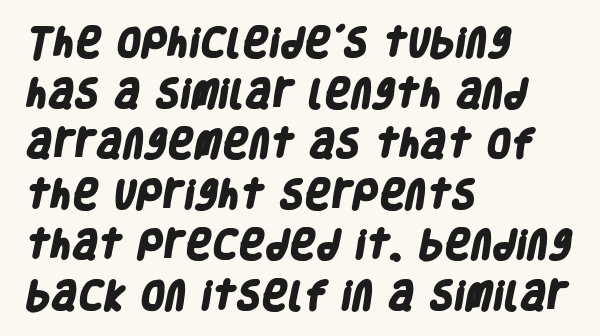
In CSS terms this would be text-align: left. A clean baseline with only descenders dipping below it. Strokes here are thick enough to call this a true bold. The rendering keeps characters at their native spacing.
